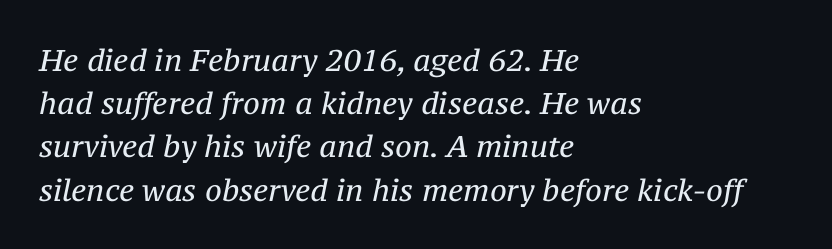
The compositor pushed each line to the left boundary. Summary of vertical rhythm: regular, with standard interline spacing. A typesetter would label this face a serif. The letters advance in unequal steps, a hallmark of proportional type. Observe the ordinary spacing: letters are neighbours, not strangers.
